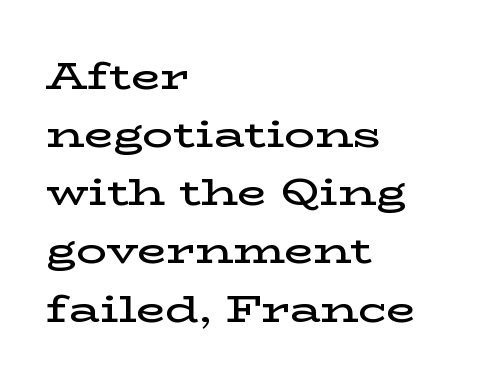
Q: Is the text bold? A: Semi-bold.
Q: Is the text italic (slanted)? A: No, it is upright.
Q: Is the typeface a serif or a sans-serif typeface? A: Serif.
Q: Is the text underlined? A: No.
Q: How is the paragraph aligned? A: Left-aligned.
Q: Is the spacing between letters normal or unusually wide? A: Normal.
Q: Is the spacing between lines tight, normal or loose? A: Normal.
Q: Width (condensed, normal, or wide)? A: Wide.
Q: Stroke contrast? A: Low.
Q: x-height? A: Medium.
Q: Monospaced? A: No.
